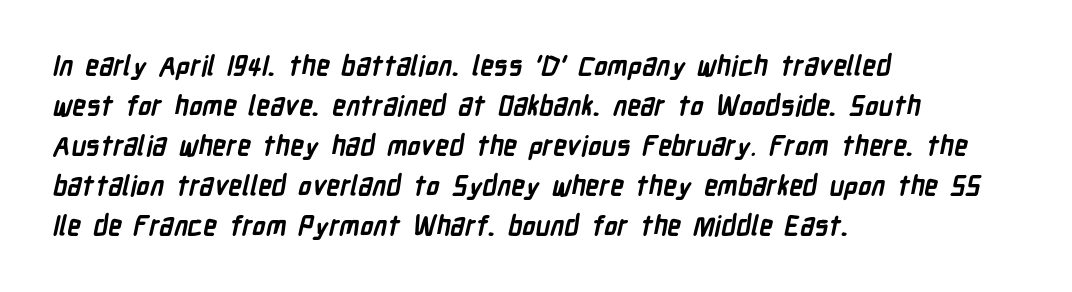
{"bold": "yes", "underline": "no", "align": "left", "line_spacing": "normal", "line_spacing_ratio": 1.48, "letter_spacing": "normal", "letter_spacing_em": 0.0, "glyph_px": 27}
